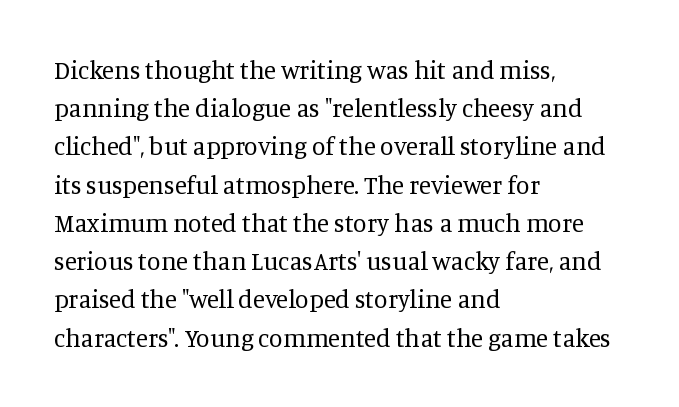
The image shows 25 px text type, upright; set left-aligned, normal line spacing (1.53x), normal letter spacing, not underlined.
